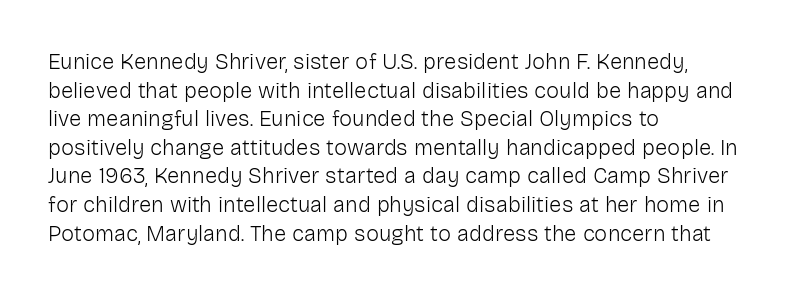
Q: Is the text bold? A: No.
Q: Is the text italic (slanted)? A: No, it is upright.
Q: Is the text underlined? A: No.
Q: How is the paragraph aligned? A: Left-aligned.
Q: Is the spacing between letters normal or unusually wide? A: Normal.
Q: Is the spacing between lines tight, normal or loose? A: Normal.
